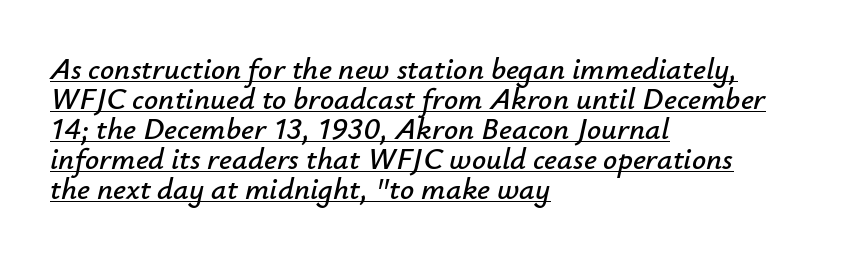
The passage shown stacks its lines with hardly any gap. One-word summary of the alignment: left. Character widths vary here, with narrow letters taking less room than wide ones. Tall strokes in this sample are angled rather than plumb. This sample carries an underscore along the baseline area. Students, note that the glyphs here touch the page at normal intervals.
